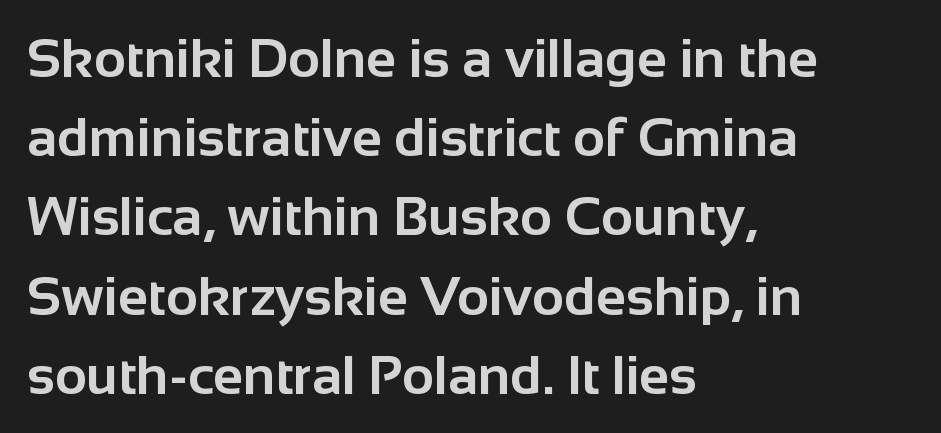
The image shows 55 px bold sans-serif type, upright; set left-aligned, normal line spacing (1.44x), normal letter spacing, not underlined; low stroke contrast and a medium x-height.
